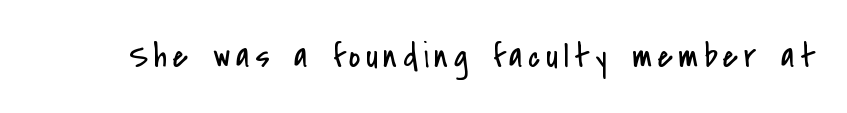
The image shows 35 px regular-weight, condensed sans-serif type, upright; set not underlined; low stroke contrast and a small x-height.
